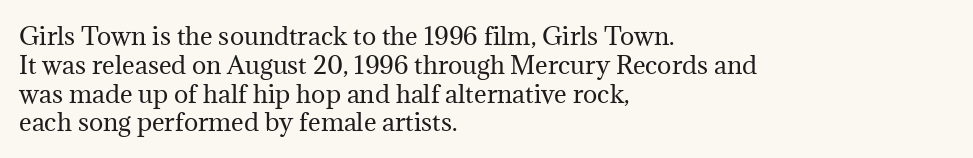
Q: Is the text bold? A: No.
Q: Is the text italic (slanted)? A: No, it is upright.
Q: Is the text underlined? A: No.
Q: How is the paragraph aligned? A: Left-aligned.
Q: Is the spacing between letters normal or unusually wide? A: Normal.
